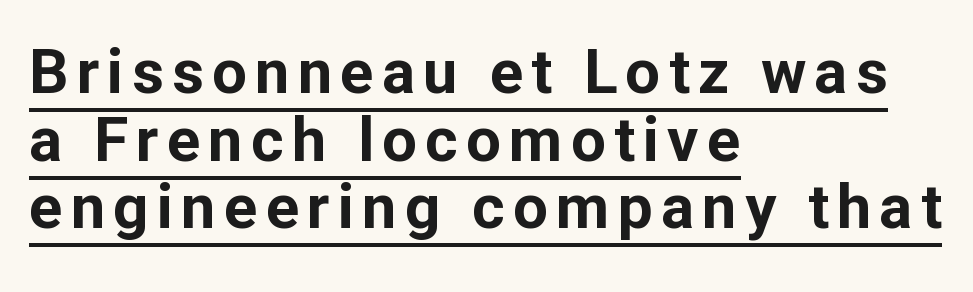
The image shows 62 px bold sans-serif type, upright; set left-aligned, tight line spacing (1.09x), underlined; low stroke contrast and a medium x-height.
